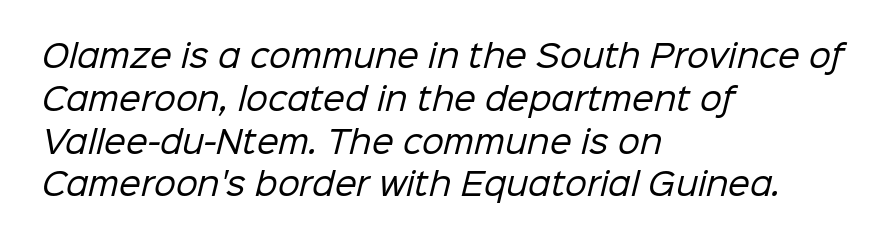
Q: Is the text bold? A: No.
Q: Is the typeface a serif or a sans-serif typeface? A: Sans-serif.
Q: Is the text underlined? A: No.
Q: How is the paragraph aligned? A: Left-aligned.
Q: Is the spacing between letters normal or unusually wide? A: Normal.
Q: Is the spacing between lines tight, normal or loose? A: Normal.
Q: Width (condensed, normal, or wide)? A: Normal.
Q: Stroke contrast? A: Low.
Q: x-height? A: Medium.
Q: Monospaced? A: No.
